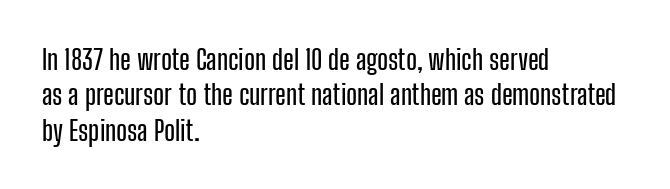
Grotesque or geometric, the face here clearly has no serifs. The specimen reads as upright at a glance. Here the glyphs are tracked normally, forming tight word shapes. Has an underline been added? It has not.
